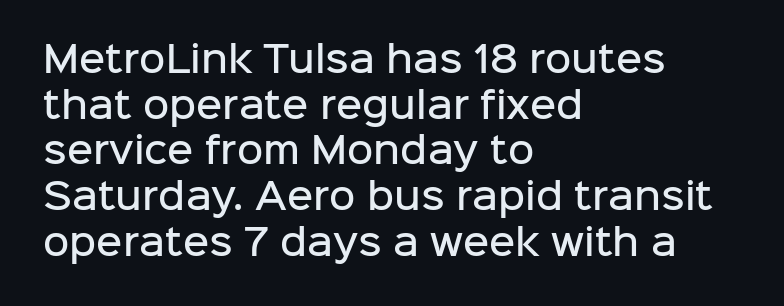
What weight is shown? A semibold, between regular and bold. Descenders are the only things crossing below the line. How are the letters spaced? Ordinarily, with no added tracking. Spacing verdict: proportional, widths tailored to each character. These lines were composed using upright roman letters.
